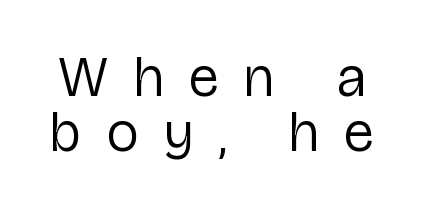
The type is letterspaced generously, with wide tracking. The glyphs in this specimen are sans serif. Does the leading feel generous? Not at all — it's pinched. The space directly below the letters is spotless. The rendering uses natural spacing where letterforms have individual widths.
